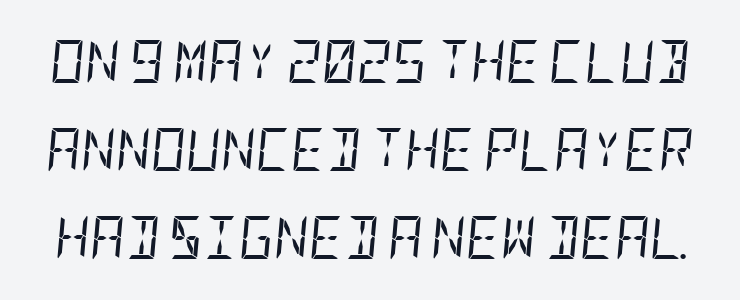
Notice how the stems are inclined rather than vertical — that's the hallmark of italics. Does extra space separate the letters? No, they use regular spacing. The characters are drawn with everyday or finer stroke widths. You could fit nearly another row in the gap between these rows.
